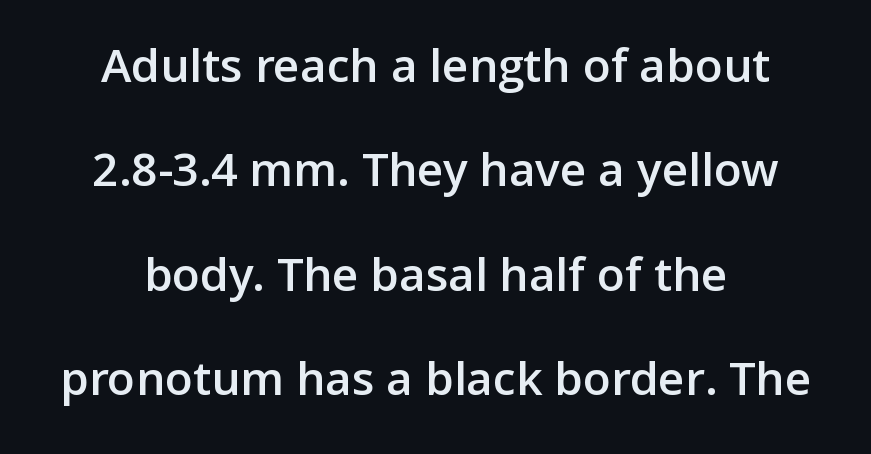
{"serif": "no", "italic": "no", "bold": "semi", "weight": "semibold", "width": "normal", "stroke_contrast": "low", "x_height": "medium", "monospaced": "no", "underline": "no", "line_spacing": "loose", "line_spacing_ratio": 2.27, "letter_spacing": "normal", "letter_spacing_em": 0.0, "glyph_px": 46}
